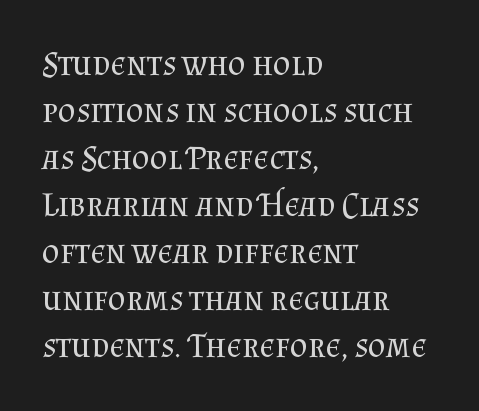
Q: Is the text bold? A: No.
Q: Is the text italic (slanted)? A: No, it is upright.
Q: Is the typeface a serif or a sans-serif typeface? A: Serif.
Q: Is the text underlined? A: No.
Q: How is the paragraph aligned? A: Left-aligned.
Q: Is the spacing between letters normal or unusually wide? A: Normal.
Q: Is the spacing between lines tight, normal or loose? A: Normal.
Q: Width (condensed, normal, or wide)? A: Normal.
Q: Stroke contrast? A: Medium.
Q: x-height? A: Small.
Q: Monospaced? A: No.
